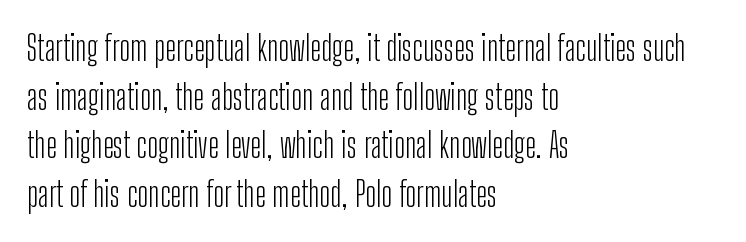
Do the characters align in a grid? No, the font is proportional. No chunkiness to these letters — they're not bold. Each row of text sits above clean, open space. The rows are spaced the way most documents space them.
